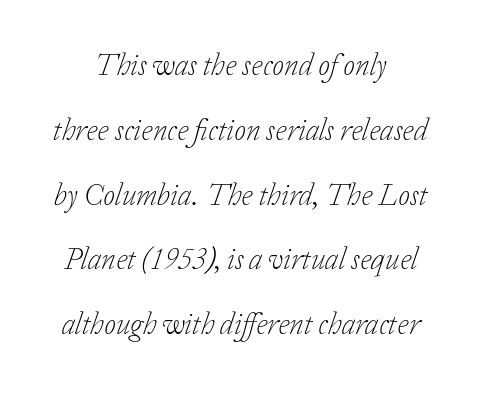
Q: Is the text bold? A: No.
Q: Is the text italic (slanted)? A: Yes, it leans right by about 20 degrees.
Q: Is the typeface a serif or a sans-serif typeface? A: Serif.
Q: Is the text underlined? A: No.
Q: How is the paragraph aligned? A: Centered.
Q: Is the spacing between letters normal or unusually wide? A: Normal.
Q: Is the spacing between lines tight, normal or loose? A: Loose.
Q: Width (condensed, normal, or wide)? A: Normal.
Q: Stroke contrast? A: Low.
Q: x-height? A: Medium.
Q: Monospaced? A: No.
